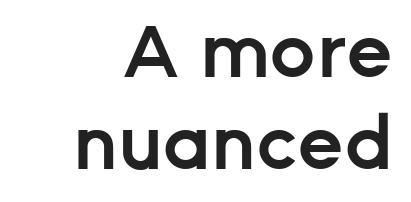
Q: Is the text bold? A: Semi-bold.
Q: Is the text italic (slanted)? A: No, it is upright.
Q: Is the typeface a serif or a sans-serif typeface? A: Sans-serif.
Q: Is the text underlined? A: No.
Q: Is the spacing between letters normal or unusually wide? A: Normal.
Q: Is the spacing between lines tight, normal or loose? A: Normal.
Q: Width (condensed, normal, or wide)? A: Normal.
Q: Stroke contrast? A: Low.
Q: x-height? A: Medium.
Q: Monospaced? A: No.
